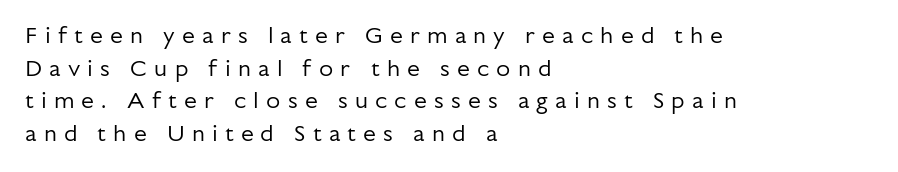
The image shows 23 px text type, upright; set left-aligned, normal line spacing (1.42x), unusually wide letter spacing (+0.31 em), not underlined.
